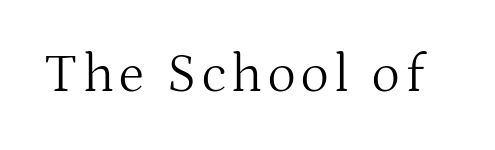
Q: Is the text bold? A: No.
Q: Is the text italic (slanted)? A: No, it is upright.
Q: Is the typeface a serif or a sans-serif typeface? A: Serif.
Q: Is the text underlined? A: No.
Q: Width (condensed, normal, or wide)? A: Normal.
Q: Stroke contrast? A: Medium.
Q: x-height? A: Medium.
Q: Monospaced? A: No.
